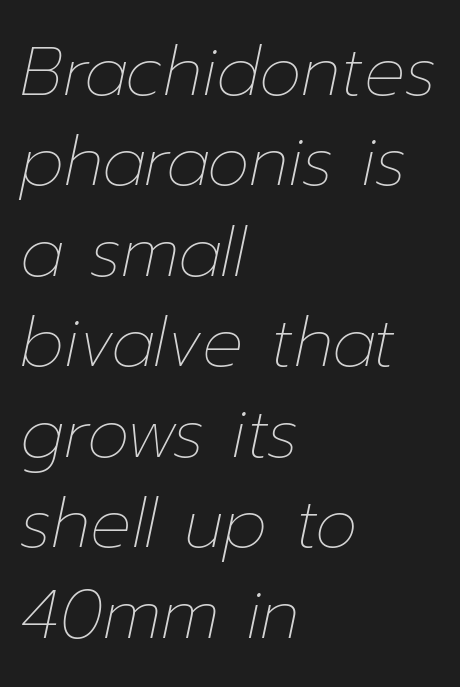
Q: Is the text bold? A: No.
Q: Is the text italic (slanted)? A: Yes, it leans right by about 12 degrees.
Q: Is the text underlined? A: No.
Q: How is the paragraph aligned? A: Left-aligned.
Q: Is the spacing between letters normal or unusually wide? A: Normal.
Q: Is the spacing between lines tight, normal or loose? A: Normal.
Q: Width (condensed, normal, or wide)? A: Normal.
Q: Stroke contrast? A: Low.
Q: x-height? A: Medium.
Q: Monospaced? A: No.
